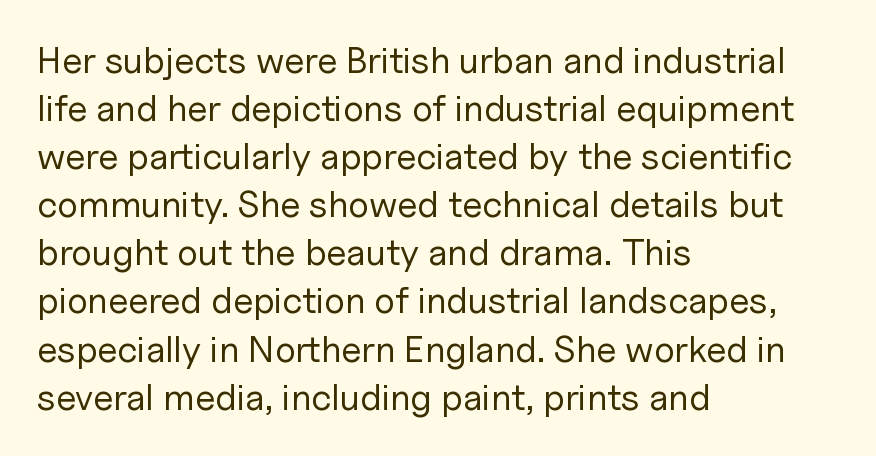
The image shows 37 px regular-weight sans-serif type, upright; set left-aligned, normal line spacing (1.3x), normal letter spacing, not underlined; low stroke contrast and a medium x-height.
